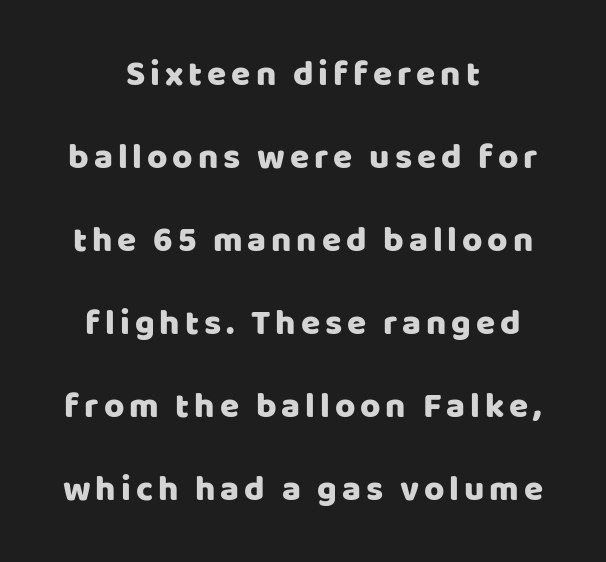
Q: Is the text italic (slanted)? A: No, it is upright.
Q: Is the typeface a serif or a sans-serif typeface? A: Sans-serif.
Q: Is the text underlined? A: No.
Q: How is the paragraph aligned? A: Centered.
Q: Is the spacing between lines tight, normal or loose? A: Loose.
Q: Width (condensed, normal, or wide)? A: Normal.
Q: Stroke contrast? A: Low.
Q: x-height? A: Large.
Q: Monospaced? A: No.
